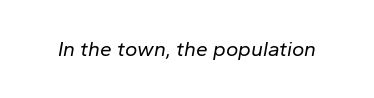
The image shows 21 px text type, italic (leaning right); set normal letter spacing, not underlined.
